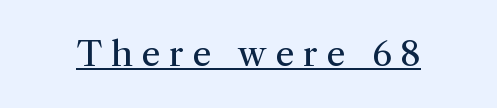
{"serif": "yes", "italic": "no", "bold": "no", "weight": "regular", "width": "normal", "stroke_contrast": "medium", "x_height": "medium", "monospaced": "no", "underline": "yes", "letter_spacing": "wide", "letter_spacing_em": 0.26, "glyph_px": 34}
